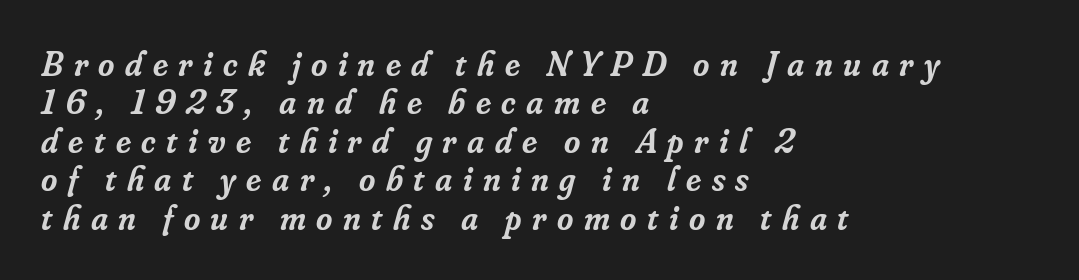
Q: Is the text bold? A: Semi-bold.
Q: Is the text italic (slanted)? A: Yes, it leans right by about 16 degrees.
Q: Is the typeface a serif or a sans-serif typeface? A: Serif.
Q: Is the text underlined? A: No.
Q: How is the paragraph aligned? A: Left-aligned.
Q: Is the spacing between letters normal or unusually wide? A: Unusually wide.
Q: Is the spacing between lines tight, normal or loose? A: Tight.
Q: Width (condensed, normal, or wide)? A: Normal.
Q: Stroke contrast? A: Low.
Q: x-height? A: Small.
Q: Monospaced? A: No.
